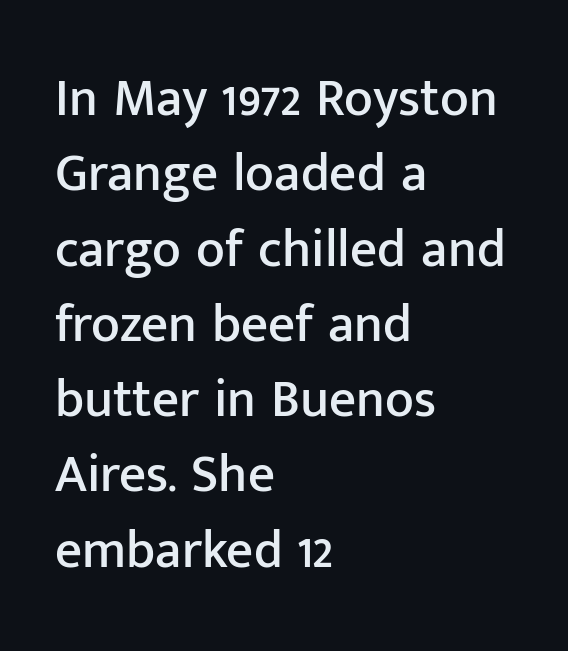
{"serif": "no", "italic": "no", "width": "normal", "stroke_contrast": "low", "x_height": "medium", "monospaced": "no", "underline": "no", "align": "left", "line_spacing": "normal", "line_spacing_ratio": 1.42, "letter_spacing": "normal", "letter_spacing_em": 0.0, "glyph_px": 53}
